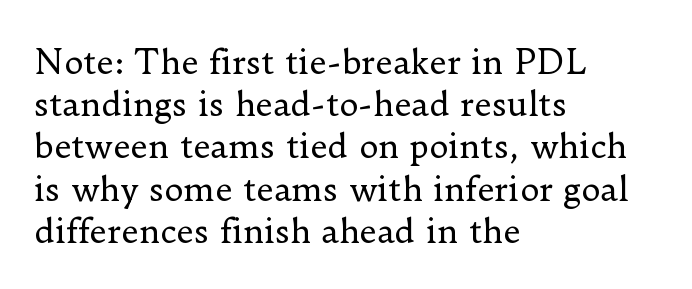
Q: Is the text bold? A: No.
Q: Is the text italic (slanted)? A: No, it is upright.
Q: Is the typeface a serif or a sans-serif typeface? A: Serif.
Q: Is the text underlined? A: No.
Q: How is the paragraph aligned? A: Left-aligned.
Q: Is the spacing between letters normal or unusually wide? A: Normal.
Q: Is the spacing between lines tight, normal or loose? A: Normal.
Q: Width (condensed, normal, or wide)? A: Normal.
Q: Stroke contrast? A: Low.
Q: x-height? A: Small.
Q: Monospaced? A: No.
